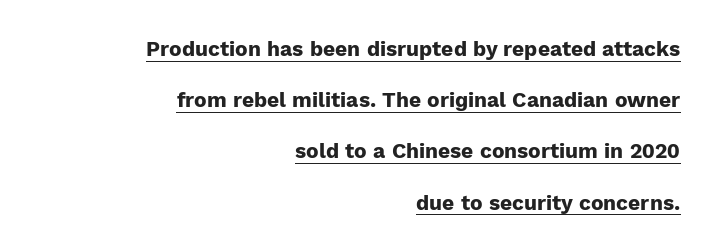
{"italic": "no", "bold": "yes", "underline": "yes", "align": "right", "line_spacing": "loose", "line_spacing_ratio": 2.44, "letter_spacing": "normal", "letter_spacing_em": 0.0, "glyph_px": 21}
